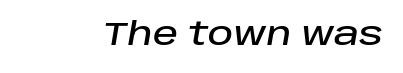
Each word holds together tightly as a unit, with standard inter-letter gaps. The face used here is proportionally spaced, like ordinary book or web type. If you drew a line through each stem, it would be angled. The specimen omits any rule beneath the text block's lines.
